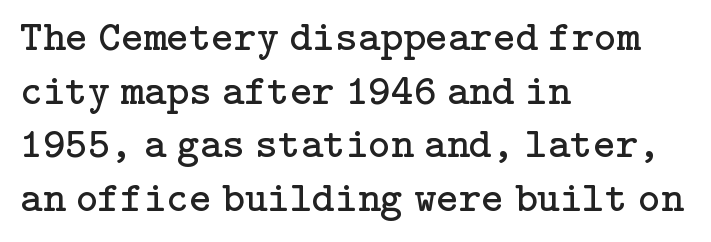
In CSS terms this would be text-align: left. A typesetter would mark this as roman, not italic. The foot of each line stays bare and open. Regular leading.
